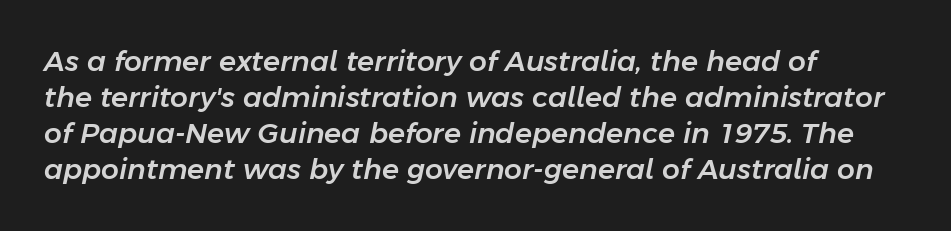
{"italic": "yes", "lean": "right", "slant_degrees": 11, "width": "normal", "stroke_contrast": "low", "x_height": "medium", "monospaced": "no", "underline": "no", "align": "left", "line_spacing": "normal", "line_spacing_ratio": 1.29, "letter_spacing": "normal", "letter_spacing_em": 0.0, "glyph_px": 28}
